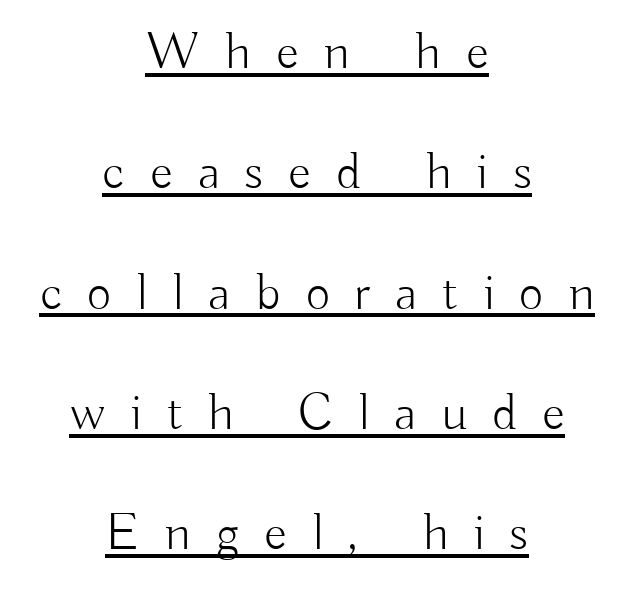
The image shows 53 px light sans-serif type, upright; set centered, loose line spacing (2.27x), unusually wide letter spacing (+0.47 em), underlined; low stroke contrast and a small x-height.
